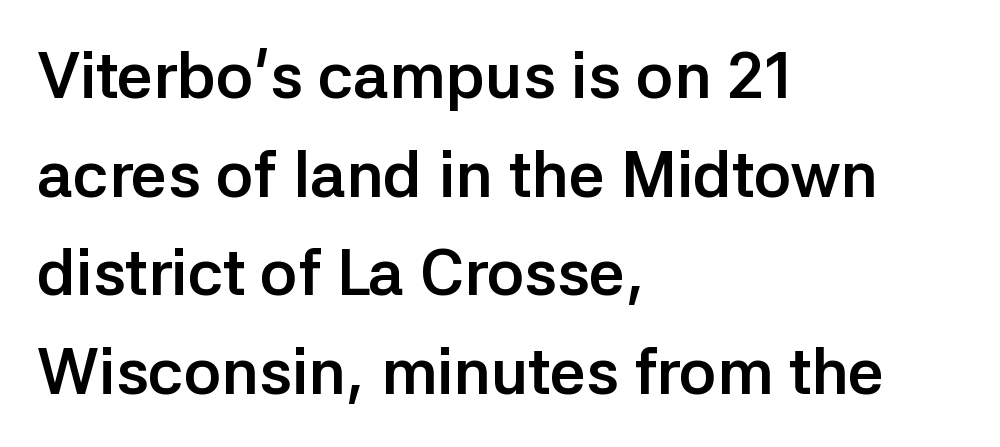
{"serif": "no", "italic": "no", "bold": "yes", "weight": "semibold", "width": "normal", "stroke_contrast": "low", "x_height": "medium", "monospaced": "no", "underline": "no", "align": "left", "line_spacing": "normal", "line_spacing_ratio": 1.54, "letter_spacing": "normal", "letter_spacing_em": 0.0, "glyph_px": 64}
